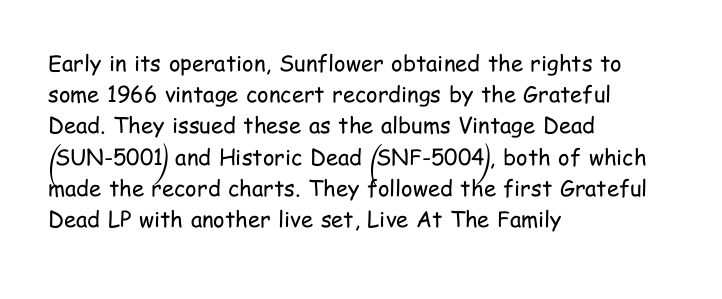
{"italic": "no", "bold": "no", "underline": "no", "align": "left", "line_spacing": "normal", "line_spacing_ratio": 1.42, "letter_spacing": "normal", "letter_spacing_em": 0.0, "glyph_px": 22}
